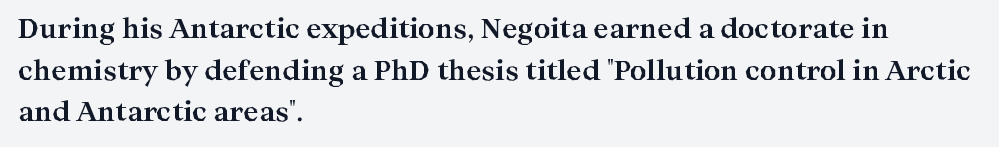
{"italic": "no", "bold": "yes", "underline": "no", "align": "left", "line_spacing": "normal", "line_spacing_ratio": 1.6, "letter_spacing": "normal", "letter_spacing_em": 0.0, "glyph_px": 26}
